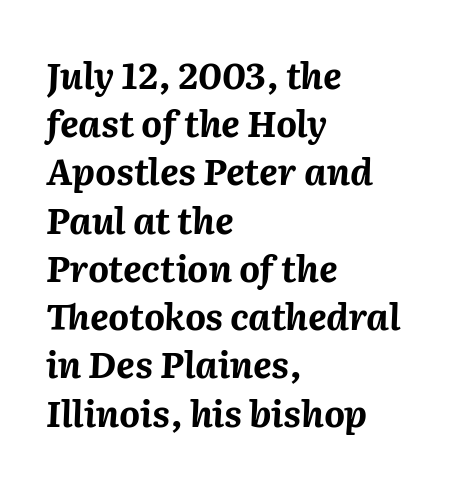
Leading: standard. As a designer I'd log this as weight 700, bold. Where is the straight margin? On the left. It's the slanting kind of type. Varying glyph widths throughout — classic text-font behaviour.
